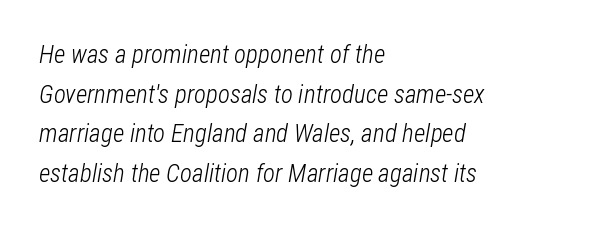
{"italic": "yes", "lean": "right", "slant_degrees": 12, "bold": "no", "underline": "no", "align": "left", "line_spacing": "normal", "line_spacing_ratio": 1.59, "letter_spacing": "normal", "letter_spacing_em": 0.0, "glyph_px": 25}
